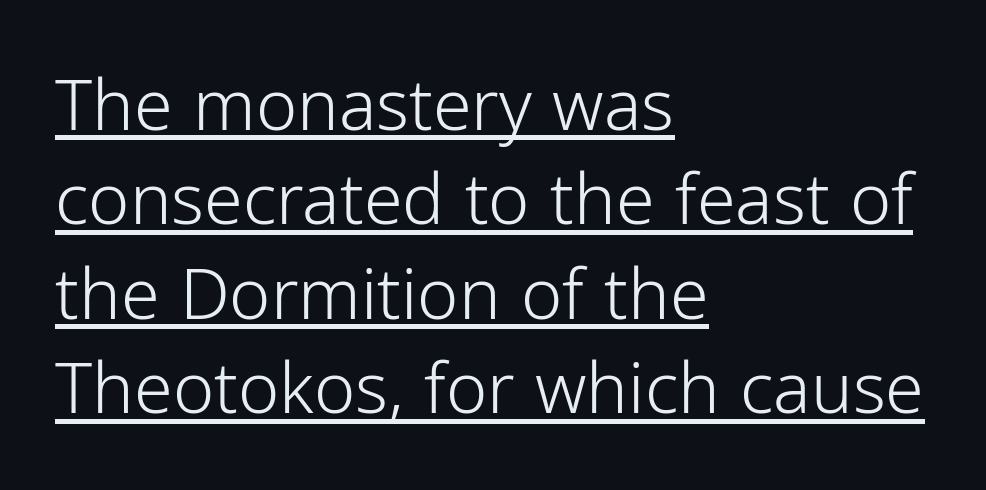
The image shows 70 px light sans-serif type, upright; set left-aligned, normal line spacing (1.35x), normal letter spacing, underlined; low stroke contrast and a medium x-height.
